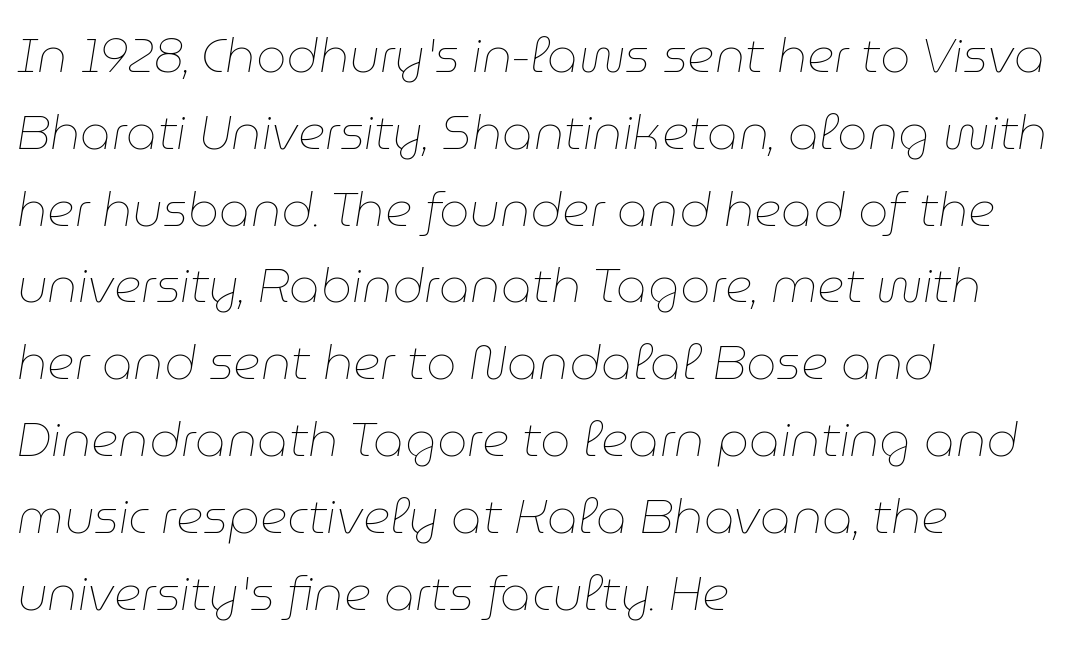
The image shows 48 px thin type, italic (leaning right); set left-aligned, normal line spacing (1.6x), normal letter spacing, not underlined; low stroke contrast and a medium x-height.
